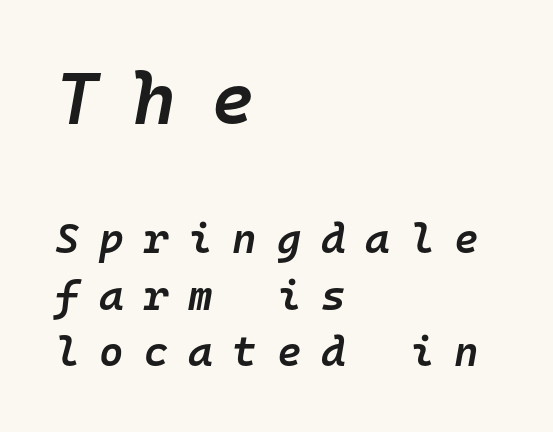
The image shows 74 px semibold type, italic (leaning right), monospaced; set left-aligned, normal line spacing (1.35x), unusually wide letter spacing (+0.47 em), not underlined; the first (top) block is 1.76x larger; low stroke contrast and a medium x-height.
